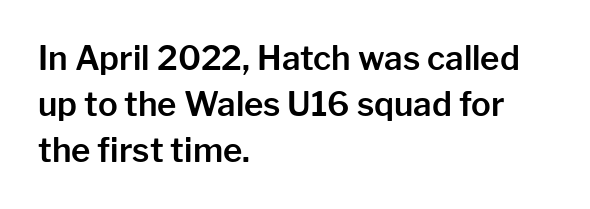
The image shows 33 px sans-serif type, upright; set left-aligned, normal line spacing (1.39x), normal letter spacing, not underlined; low stroke contrast and a medium x-height.
